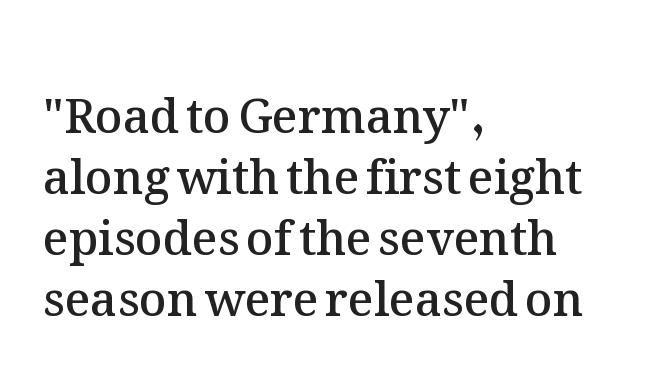
{"italic": "no", "bold": "semi", "weight": "semibold", "width": "normal", "stroke_contrast": "medium", "x_height": "medium", "monospaced": "no", "underline": "no", "align": "left", "line_spacing": "normal", "line_spacing_ratio": 1.3, "letter_spacing": "normal", "letter_spacing_em": 0.0, "glyph_px": 47}
